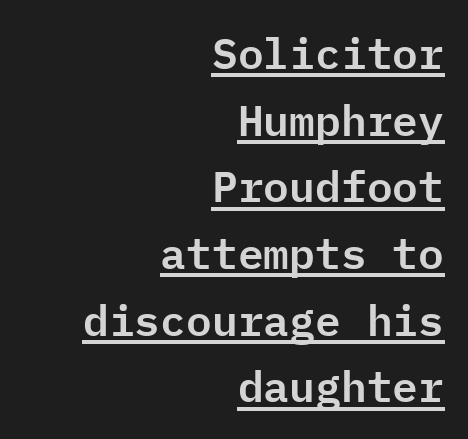
The image shows 43 px sans-serif type, upright, monospaced; set right-aligned, normal line spacing (1.55x), normal letter spacing, underlined; low stroke contrast and a medium x-height.
